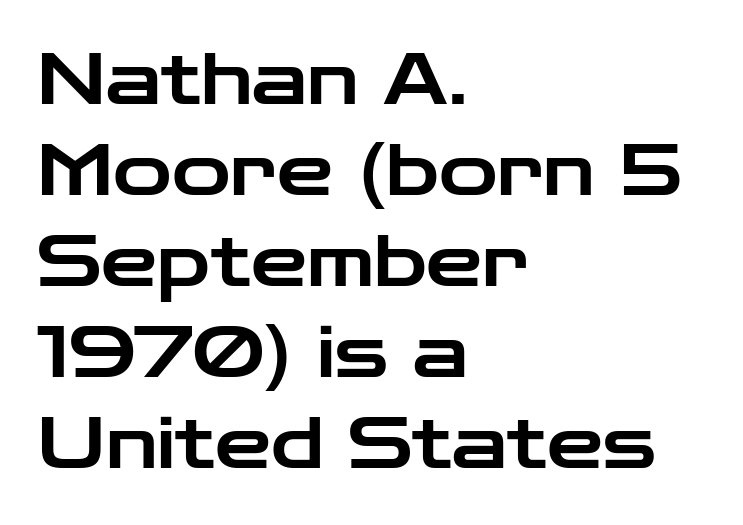
Quick note: not italic, upright. Only glyphs here, with clear space below each row. These lines sit exactly where default settings would place them. Do the characters align in a grid? No, the font is proportional. The letterforms sit shoulder to shoulder at normal distance.
